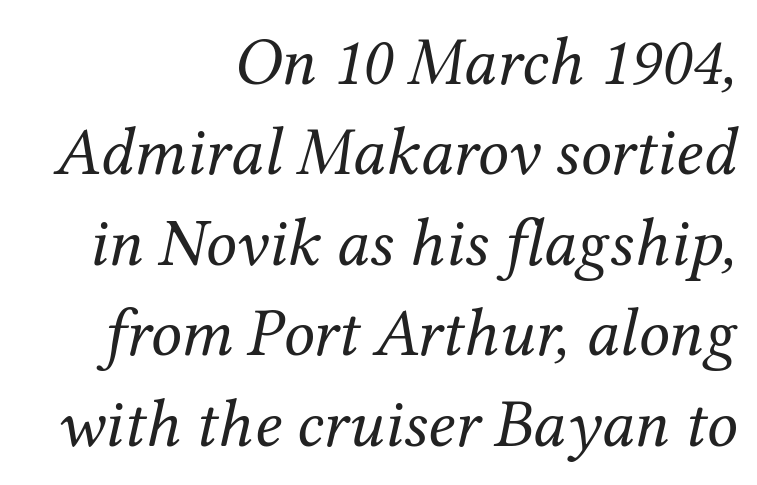
The leading is moderate, giving the passage an even texture. Is the type slanted? Yes — the strokes lean at a clear angle. The typesetter chose a ragged-left arrangement here. Plain, unruled lines of type. The strokes are not fattened; the text isn't bold.
